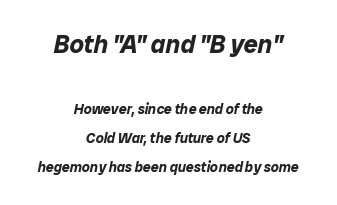
{"italic": "yes", "lean": "right", "slant_degrees": 12, "bold": "yes", "underline": "no", "align": "center", "line_spacing": "loose", "line_spacing_ratio": 2.07, "letter_spacing": "normal", "letter_spacing_em": 0.0, "larger_block": "first", "size_ratio": 1.79, "glyph_px": 25}
